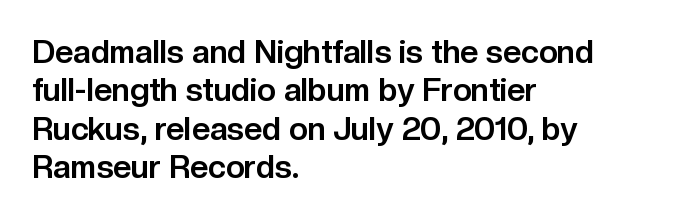
{"serif": "no", "italic": "no", "bold": "yes", "weight": "bold", "width": "normal", "stroke_contrast": "low", "x_height": "medium", "monospaced": "no", "underline": "no", "align": "left", "line_spacing_ratio": 1.2, "letter_spacing": "normal", "letter_spacing_em": 0.0, "glyph_px": 32}
